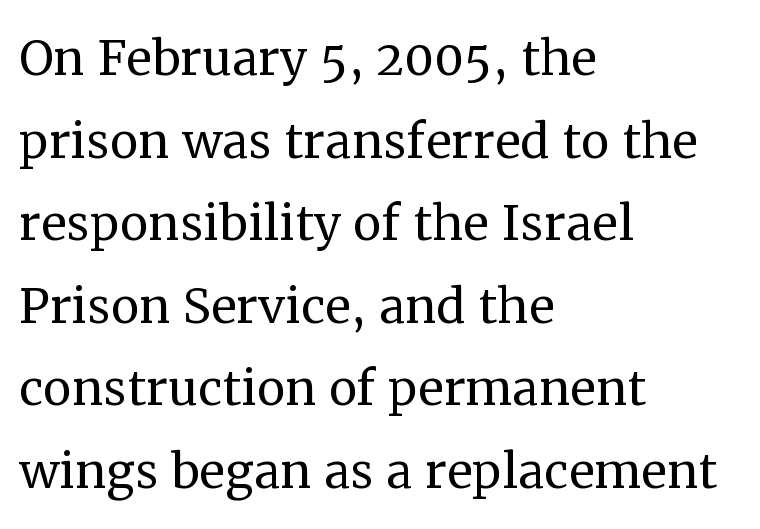
The lines sit at an ordinary, default distance from one another. Honestly, the letter spacing is just normal — you wouldn't notice it. Typeset ragged right — the left edge is the straight one. Stem width sits at or under what a default text font uses. The letters stand straight up with perfectly vertical stems. The glyphs in this specimen are seriffed.
